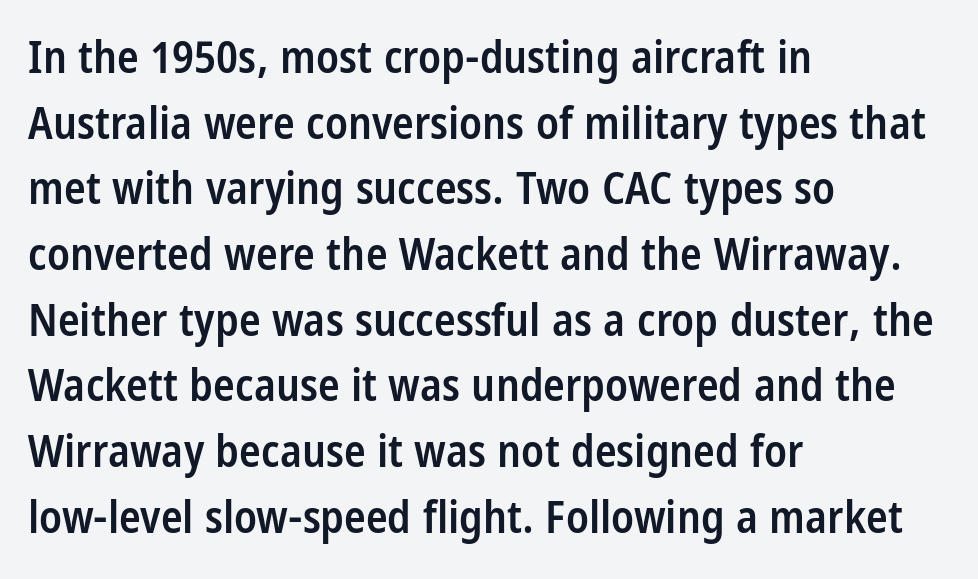
The image shows 45 px semibold, condensed sans-serif type, upright; set left-aligned, normal line spacing (1.46x), normal letter spacing, not underlined; low stroke contrast and a large x-height.
